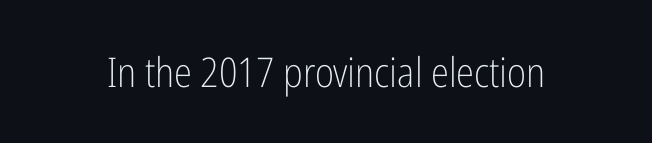
The image shows 41 px light, condensed sans-serif type, upright; set normal letter spacing, not underlined; low stroke contrast and a medium x-height.
